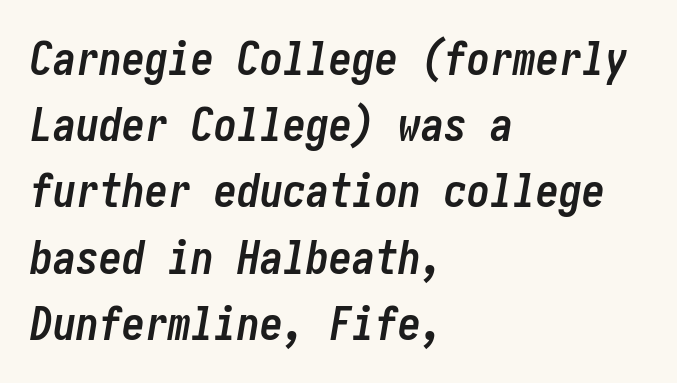
The image shows 46 px semibold, condensed type, italic (leaning right); set left-aligned, normal line spacing (1.44x), normal letter spacing, not underlined; low stroke contrast and a medium x-height.
